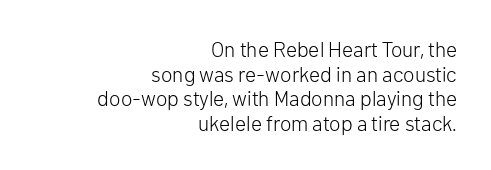
Is this a heavy cut? Hardly; it is regular or lighter. These lines were composed using upright roman letters. The gaps between neighbouring characters are ordinary and unremarkable. The specimen omits any rule beneath the text block's lines. Casual observation: everything's shoved over to the right.
